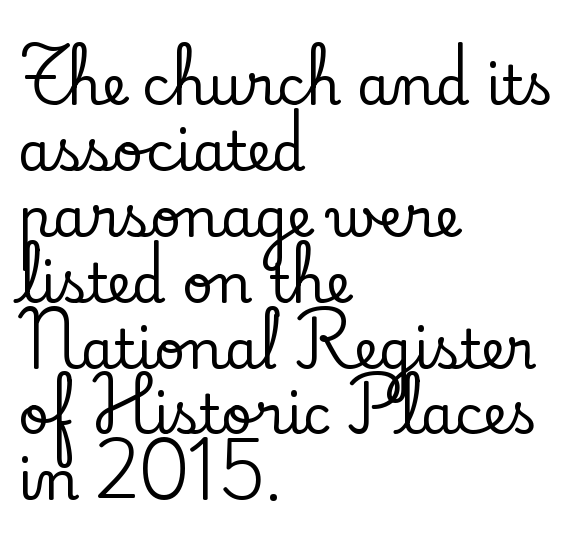
The rendering uses natural spacing where letterforms have individual widths. Students, note that the glyphs here touch the page at normal intervals. The characters display serif detailing at their extremities. Is there any slant? The stems are plumb. Bare-footed words on every line.
